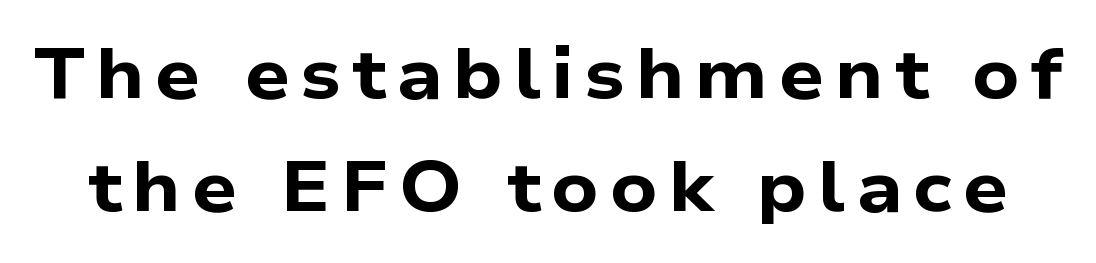
Note the varied advance widths — an 'i' is clearly narrower than an 'm'. Underlining? Definitely not there. In terms of weight, the rendering is a true, heavy bold. No feet cap the strokes, marking this as sans-serif type.
